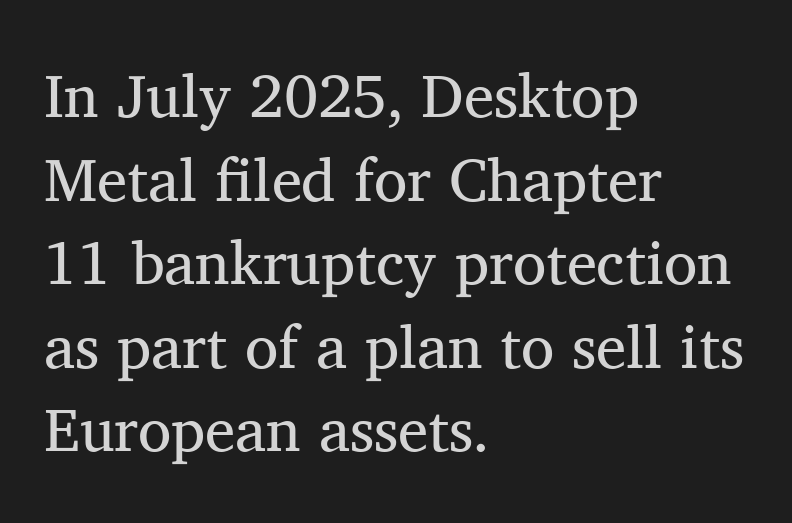
Q: Is the text bold? A: No.
Q: Is the text italic (slanted)? A: No, it is upright.
Q: Is the typeface a serif or a sans-serif typeface? A: Serif.
Q: Is the text underlined? A: No.
Q: How is the paragraph aligned? A: Left-aligned.
Q: Is the spacing between letters normal or unusually wide? A: Normal.
Q: Is the spacing between lines tight, normal or loose? A: Normal.
Q: Width (condensed, normal, or wide)? A: Normal.
Q: Stroke contrast? A: Medium.
Q: x-height? A: Medium.
Q: Monospaced? A: No.
